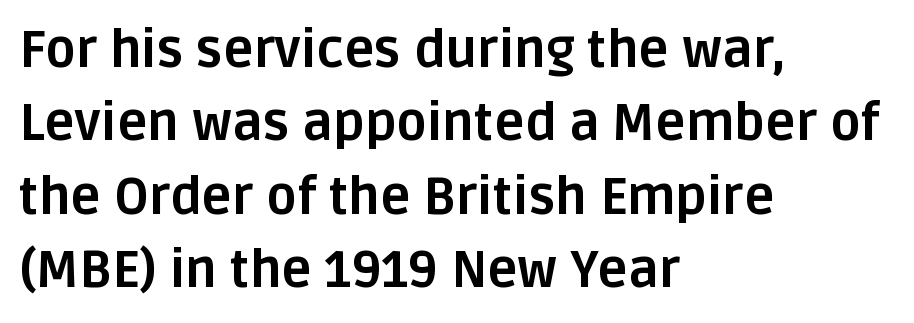
Note the varied advance widths — an 'i' is clearly narrower than an 'm'. The words here are not underlined. Nope, no serifs anywhere on these letters. The compositor pushed each line to the left boundary. Chunky letters — that's bold for sure. Upright lettering throughout.
